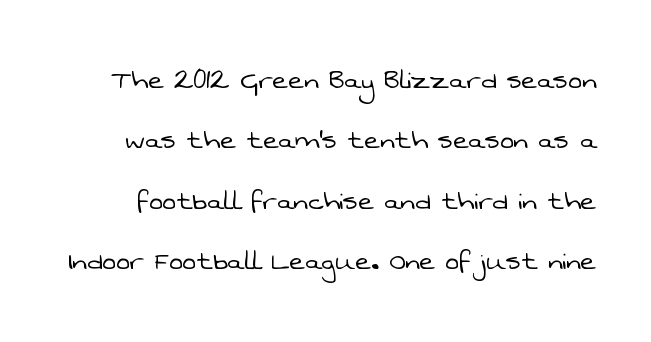
Beneath every word, the page is bare. Is this a fixed-width face? No — the glyphs have proportional, varying widths. The text was rendered using a sans face with plain stroke endings. Here the glyphs are tracked normally, forming tight word shapes. Think standard paragraph weight, or any step lighter than that.
